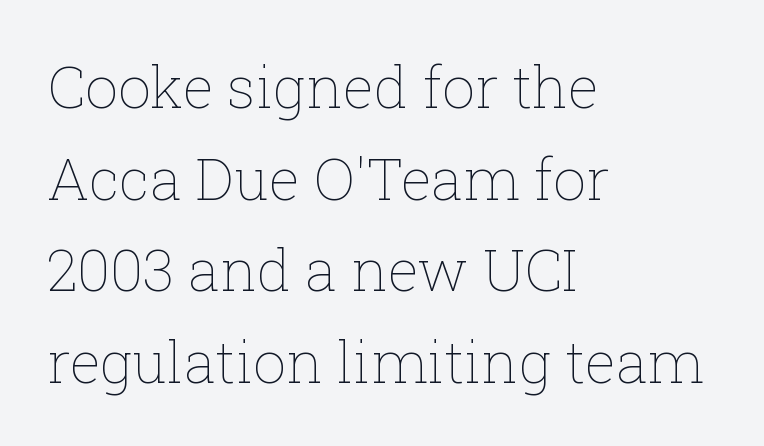
The image shows 58 px thin type, upright; set left-aligned, normal line spacing (1.58x), normal letter spacing, not underlined; low stroke contrast and a medium x-height.
